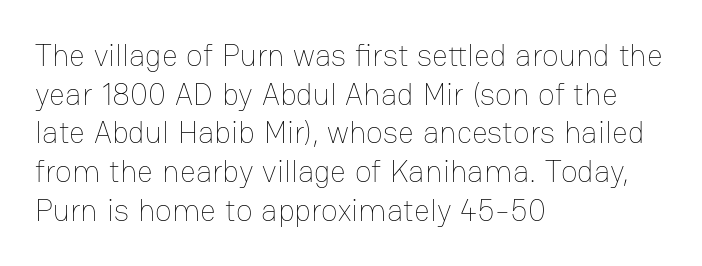
The type sits square on the baseline with zero lean. No extra tracking has been applied to these lines. Honestly, there is no underline to notice here at all. One glance says typical: line gaps are just what's usual.
